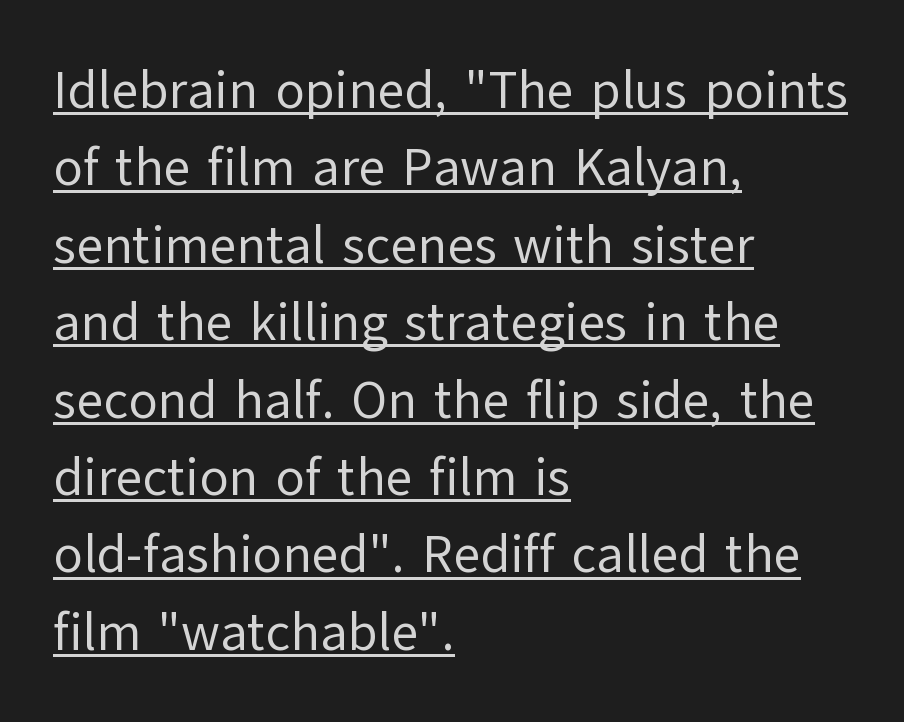
Q: Is the text bold? A: No.
Q: Is the text italic (slanted)? A: No, it is upright.
Q: Is the typeface a serif or a sans-serif typeface? A: Sans-serif.
Q: Is the text underlined? A: Yes.
Q: How is the paragraph aligned? A: Left-aligned.
Q: Is the spacing between letters normal or unusually wide? A: Normal.
Q: Is the spacing between lines tight, normal or loose? A: Normal.
Q: Width (condensed, normal, or wide)? A: Normal.
Q: Stroke contrast? A: Low.
Q: x-height? A: Medium.
Q: Monospaced? A: No.
